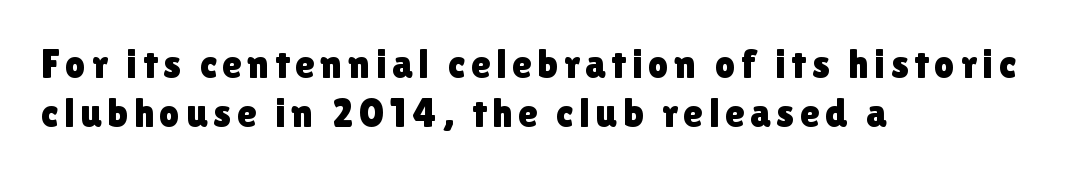
The passage is arranged the way most books set body copy — flush left. Tall strokes in this sample are plumb rather than angled. Descenders hang freely into open space. Look at the bottom of the vertical strokes: they stop flat, with no serifs. Think of a printed novel: that variable character pitch is what you see here.
